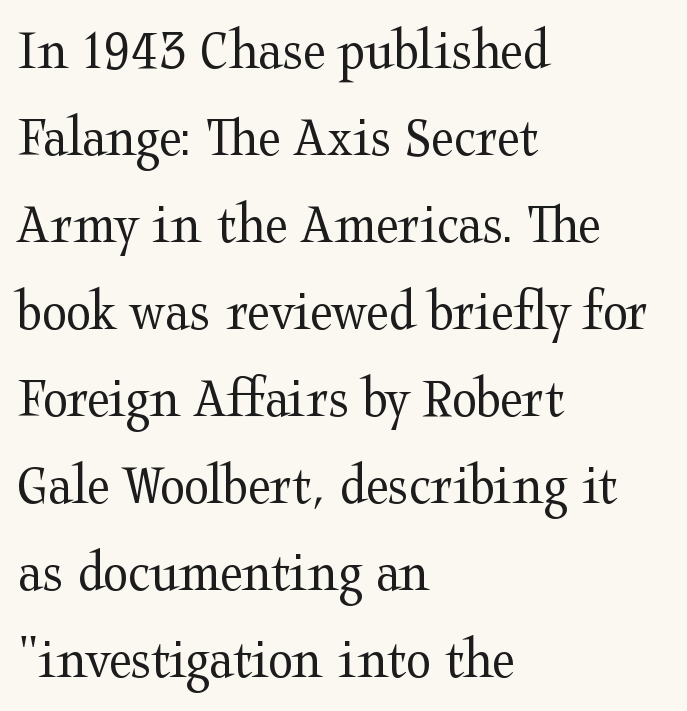
Each letter's strokes conclude with small projecting serifs. The cut favours lightness, reaching ordinary text weight at its darkest. If you drew a line through each stem, it would be perfectly vertical. The typesetter chose a ragged-right arrangement here.
